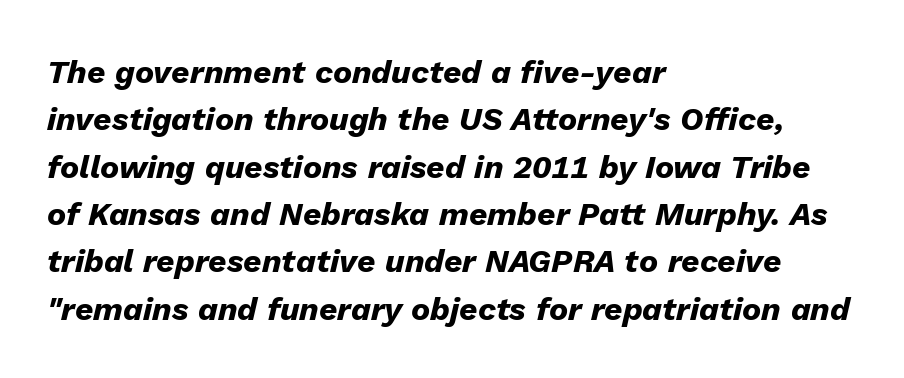
The image shows 32 px heavy type, italic (leaning right); set left-aligned, normal line spacing (1.48x), normal letter spacing, not underlined; low stroke contrast and a medium x-height.
